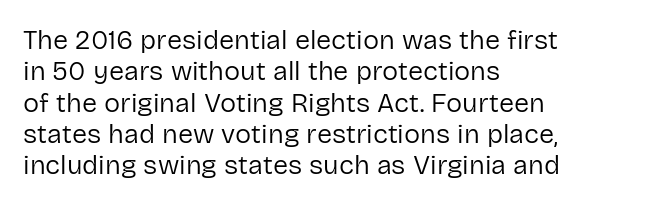
{"italic": "no", "bold": "no", "underline": "no", "align": "left", "line_spacing_ratio": 1.16, "letter_spacing": "normal", "letter_spacing_em": 0.0, "glyph_px": 27}
